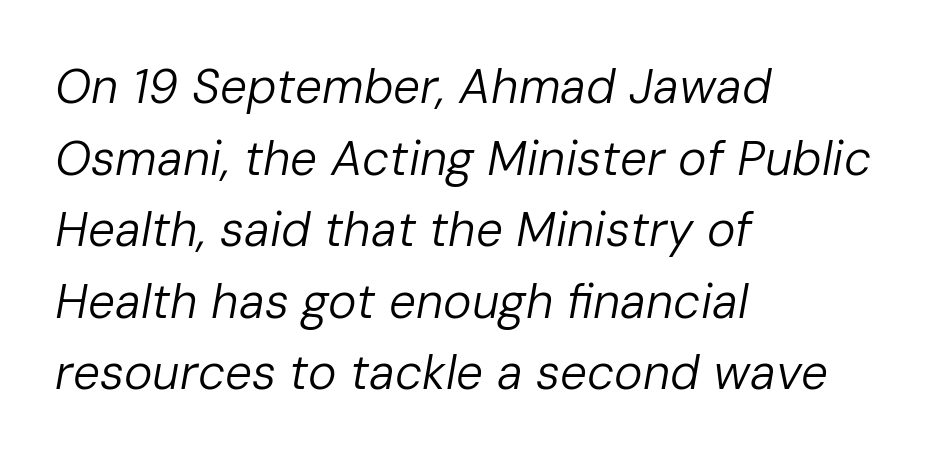
Q: Is the text bold? A: No.
Q: Is the text italic (slanted)? A: Yes, it leans right by about 10 degrees.
Q: Is the text underlined? A: No.
Q: How is the paragraph aligned? A: Left-aligned.
Q: Is the spacing between letters normal or unusually wide? A: Normal.
Q: Is the spacing between lines tight, normal or loose? A: Normal.
Q: Width (condensed, normal, or wide)? A: Normal.
Q: Stroke contrast? A: Low.
Q: x-height? A: Medium.
Q: Monospaced? A: No.
